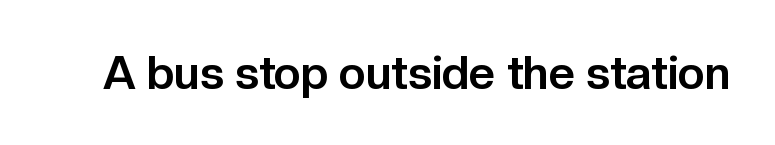
The image shows 46 px bold sans-serif type, upright; set normal letter spacing, not underlined; low stroke contrast and a medium x-height.
